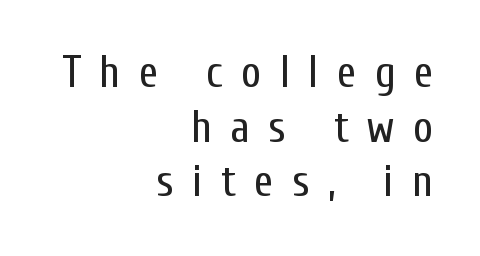
Q: Is the text bold? A: No.
Q: Is the text italic (slanted)? A: No, it is upright.
Q: Is the typeface a serif or a sans-serif typeface? A: Sans-serif.
Q: Is the text underlined? A: No.
Q: How is the paragraph aligned? A: Right-aligned.
Q: Is the spacing between letters normal or unusually wide? A: Unusually wide.
Q: Width (condensed, normal, or wide)? A: Condensed.
Q: Stroke contrast? A: Low.
Q: x-height? A: Medium.
Q: Monospaced? A: No.
